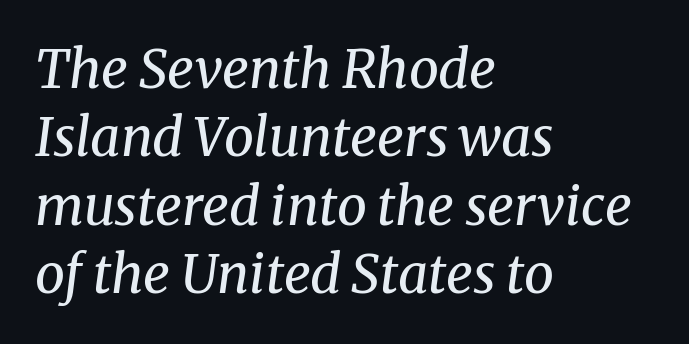
The image shows 53 px regular-weight serif type, italic (leaning right); set left-aligned, normal line spacing (1.29x), normal letter spacing, not underlined; medium stroke contrast and a medium x-height.
